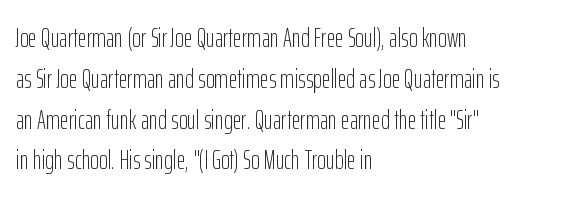
Q: Is the text bold? A: No.
Q: Is the text italic (slanted)? A: No, it is upright.
Q: Is the text underlined? A: No.
Q: How is the paragraph aligned? A: Left-aligned.
Q: Is the spacing between letters normal or unusually wide? A: Normal.
Q: Is the spacing between lines tight, normal or loose? A: Normal.
